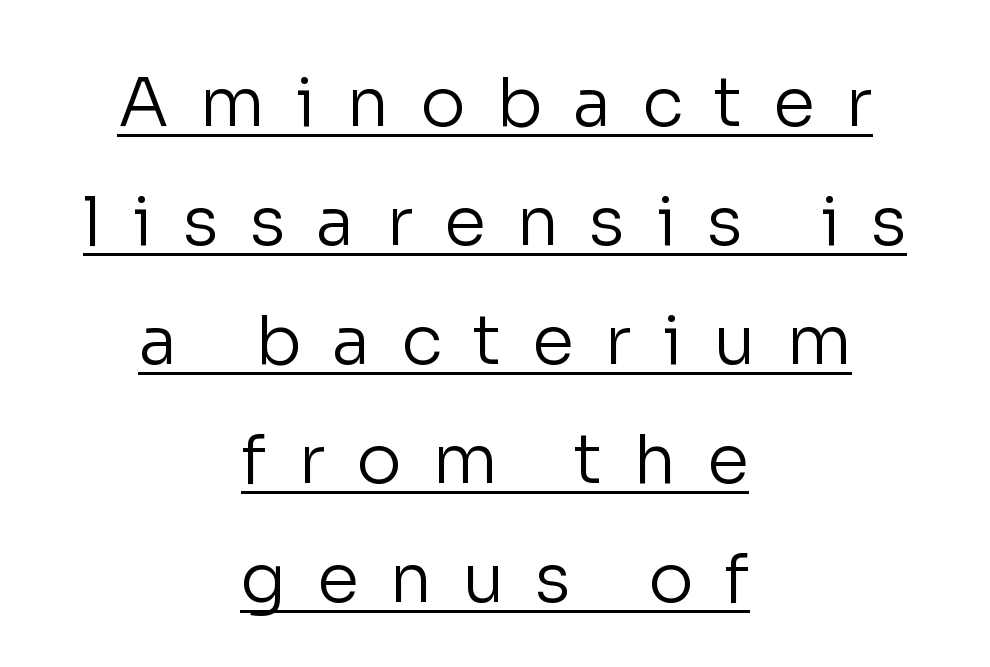
The image shows 68 px regular-weight sans-serif type, upright; set centered, line spacing 1.75x, unusually wide letter spacing (+0.45 em), underlined; low stroke contrast and a medium x-height.
